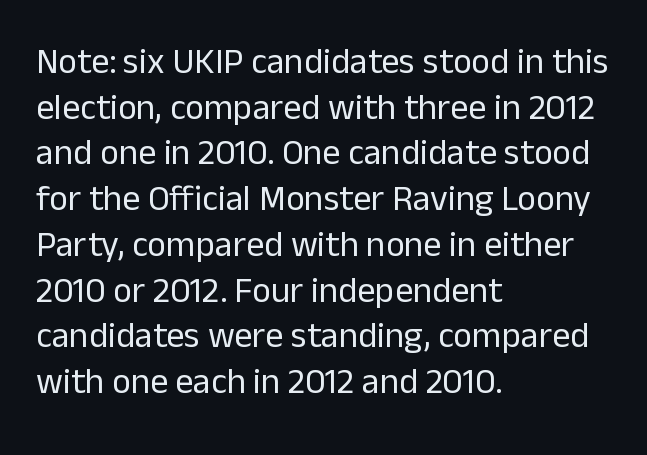
{"serif": "no", "italic": "no", "bold": "no", "weight": "regular", "width": "normal", "stroke_contrast": "low", "x_height": "medium", "monospaced": "no", "underline": "no", "align": "left", "line_spacing": "normal", "line_spacing_ratio": 1.27, "letter_spacing": "normal", "letter_spacing_em": 0.0, "glyph_px": 36}
